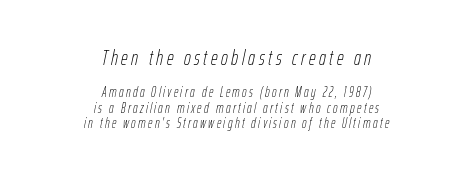
{"italic": "yes", "lean": "right", "slant_degrees": 12, "bold": "no", "underline": "no", "align": "center", "line_spacing": "tight", "line_spacing_ratio": 1.11, "larger_block": "first", "size_ratio": 1.5, "glyph_px": 21}
